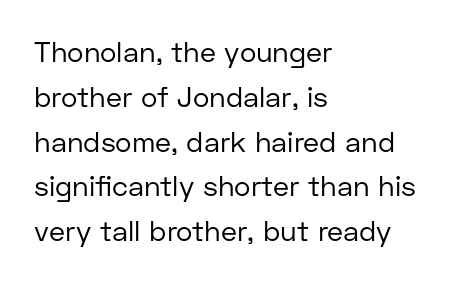
No letter is thick-stroked: the sample isn't bold. The lettering holds an erect, upright posture throughout. The glyphs are unaccompanied by any horizontal stroke below them. Spacing between characters is what you'd get straight out of the box. These lines are rendered in a variable-pitch font. The leading is moderate, giving the passage an even texture.
